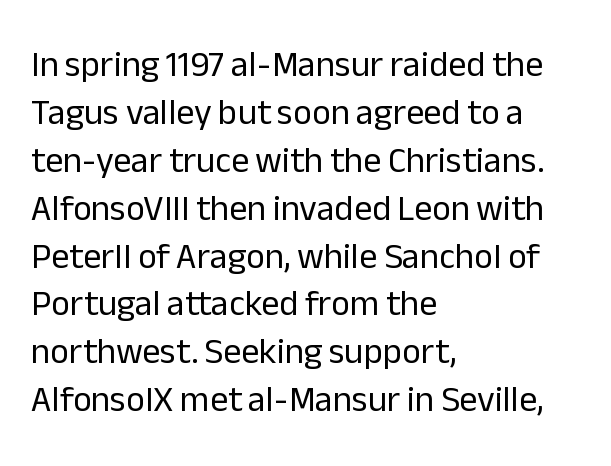
Lines of text with bare space underneath. Here the designer chose a conventional face with non-uniform glyph widths. This sample is left-justified, so line endings fall wherever the words run out. Unlike a traditional serif, this face leaves its strokes unadorned. The cut favours lightness, reaching ordinary text weight at its darkest. Rendered with straight, roman letterforms.
